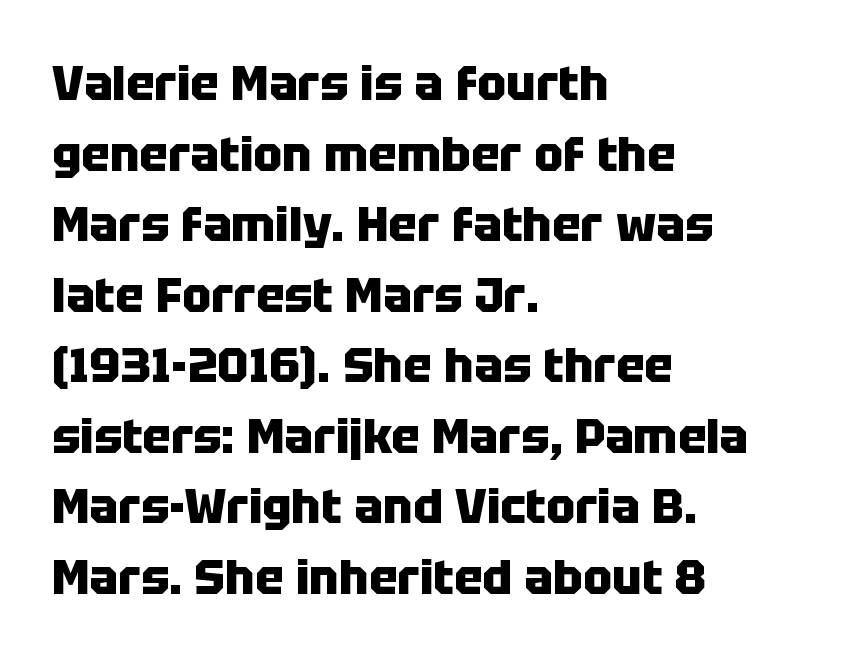
The paragraph has a hard left edge and a soft right edge. Quick note: interline space is typical. No italicization has been applied; the sample stays upright. The type family on display is of the sans-serif kind. No extra tracking has been applied to these lines. Proportional: the letters do not fall into vertical columns.
